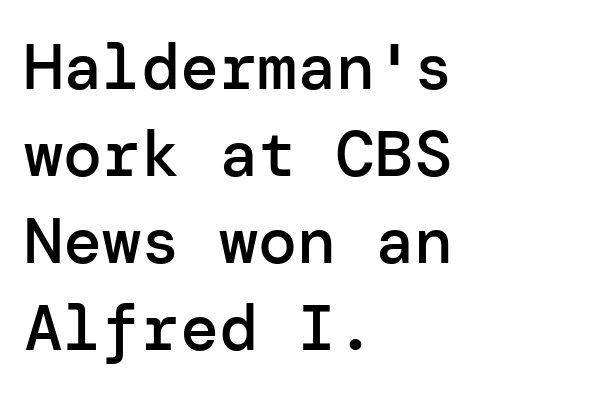
A normal amount of white space separates one row of letters from the next. A classic flush-left, rag-right setting is used for this passage. The type is set solid horizontally, with unmodified tracking. Only glyphs here, with clear space below each row. Stems and bowls a touch heavier than normal — semibold.
